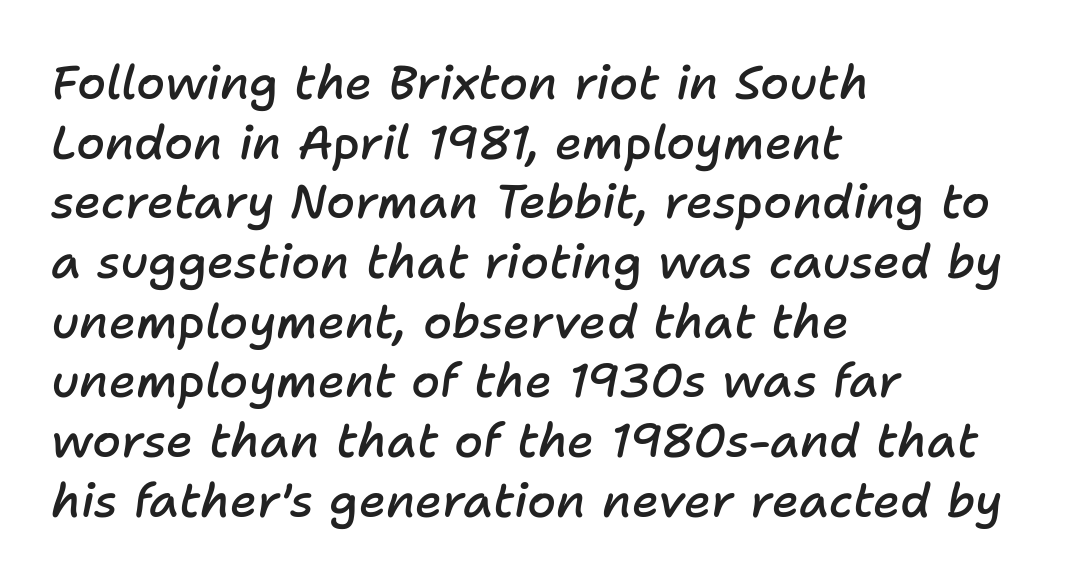
{"italic": "yes", "lean": "right", "slant_degrees": 11, "bold": "semi", "weight": "semibold", "width": "normal", "stroke_contrast": "low", "x_height": "medium", "monospaced": "no", "underline": "no", "align": "left", "line_spacing": "normal", "line_spacing_ratio": 1.27, "letter_spacing": "normal", "letter_spacing_em": 0.0, "glyph_px": 47}
